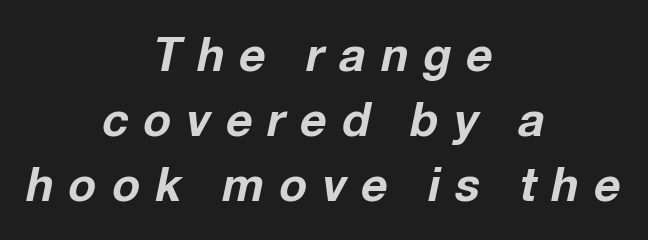
Q: Is the text bold? A: Yes.
Q: Is the text italic (slanted)? A: Yes, it leans right by about 12 degrees.
Q: Is the text underlined? A: No.
Q: How is the paragraph aligned? A: Centered.
Q: Is the spacing between letters normal or unusually wide? A: Unusually wide.
Q: Is the spacing between lines tight, normal or loose? A: Normal.
Q: Width (condensed, normal, or wide)? A: Normal.
Q: Stroke contrast? A: Low.
Q: x-height? A: Medium.
Q: Monospaced? A: No.
